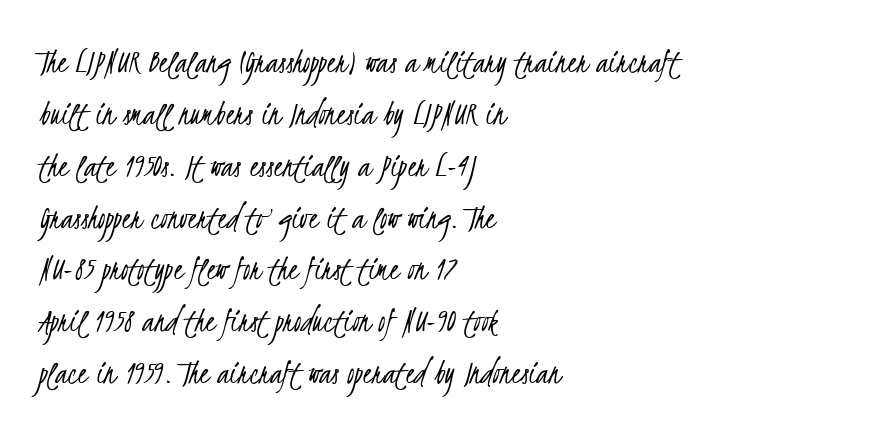
The image shows 36 px light, condensed sans-serif type; set left-aligned, normal line spacing (1.44x), normal letter spacing, not underlined; low stroke contrast and a small x-height.
